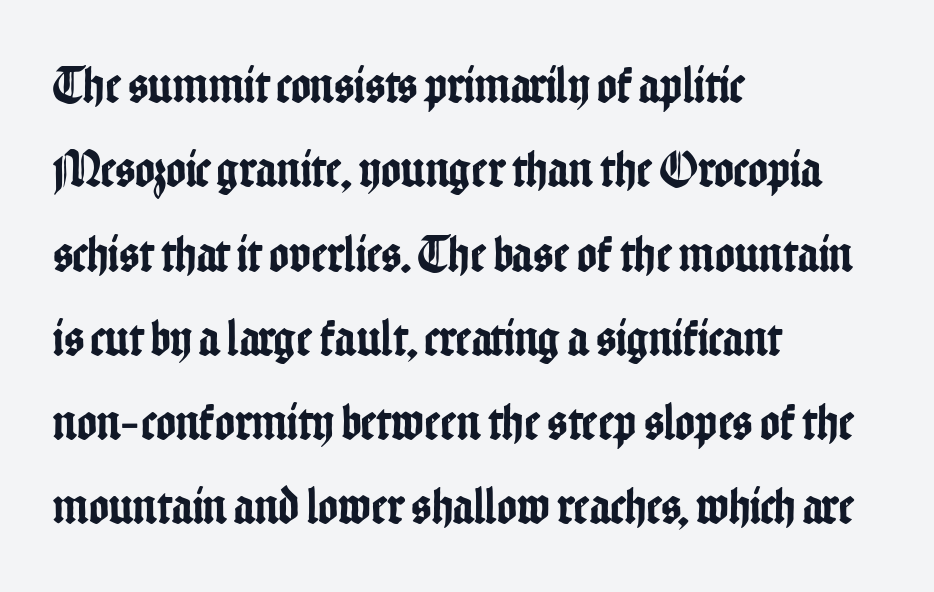
{"serif": "no", "italic": "no", "width": "condensed", "stroke_contrast": "low", "x_height": "medium", "monospaced": "no", "underline": "no", "align": "left", "line_spacing": "normal", "line_spacing_ratio": 1.59, "letter_spacing": "normal", "letter_spacing_em": 0.0, "glyph_px": 53}
